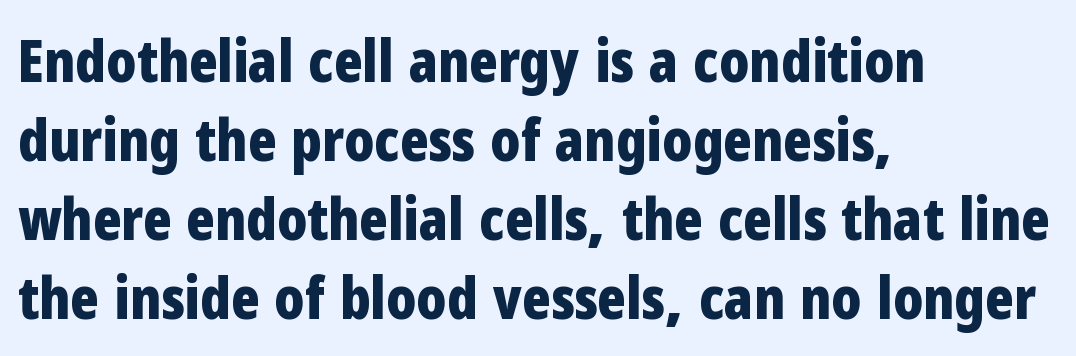
Q: Is the text bold? A: Yes.
Q: Is the text italic (slanted)? A: No, it is upright.
Q: Is the typeface a serif or a sans-serif typeface? A: Sans-serif.
Q: Is the text underlined? A: No.
Q: How is the paragraph aligned? A: Left-aligned.
Q: Is the spacing between letters normal or unusually wide? A: Normal.
Q: Is the spacing between lines tight, normal or loose? A: Normal.
Q: Width (condensed, normal, or wide)? A: Condensed.
Q: Stroke contrast? A: Low.
Q: x-height? A: Medium.
Q: Monospaced? A: No.
